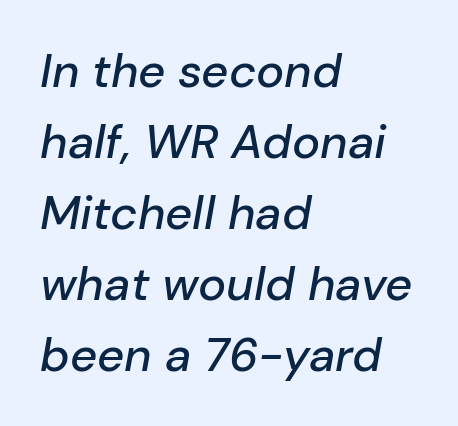
Glance below the letters and you will spot only blank space. The glyphs look as if they've been sheared to an angle. The lines are quadded left. Horizontal bands of white between lines are of average thickness.
